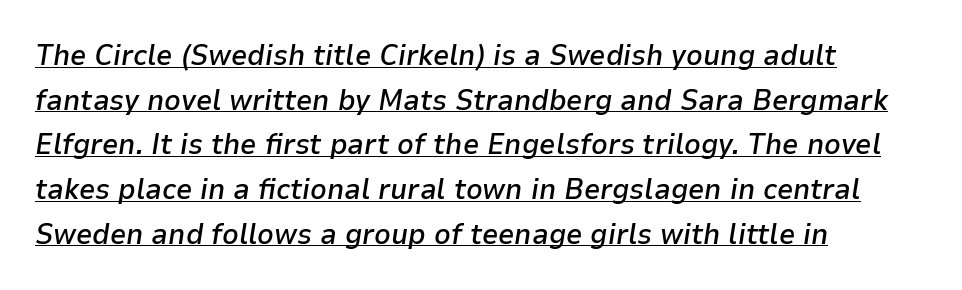
Every row of glyphs begins at an identical x-position on the left. Emphasis-style slanted type is in use. Is the letter spacing exaggerated? No — it looks like the ordinary default. This rendering features underlined lettering. The rendering uses a semibold face; strokes are thickened but not to full bold. Character widths vary here, with narrow letters taking less room than wide ones.
